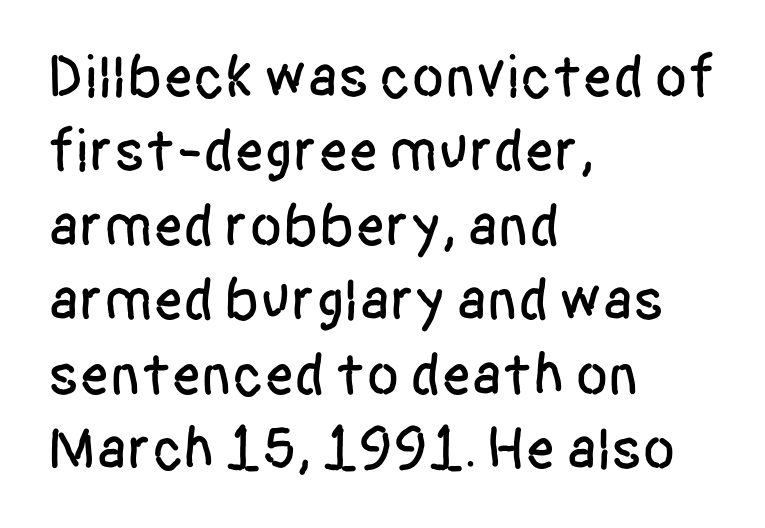
A typesetter would mark this as roman, not italic. Nope, no serifs anywhere on these letters. The face used here is proportionally spaced, like ordinary book or web type. Characters follow at the spacing the type designer built in. Typeset ragged right — the left edge is the straight one. Bare-footed words on every line.
